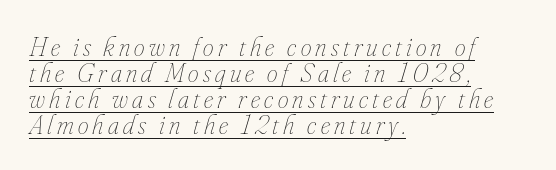
The image shows 27 px text type, italic (leaning right); set left-aligned, tight line spacing (0.96x), underlined.
